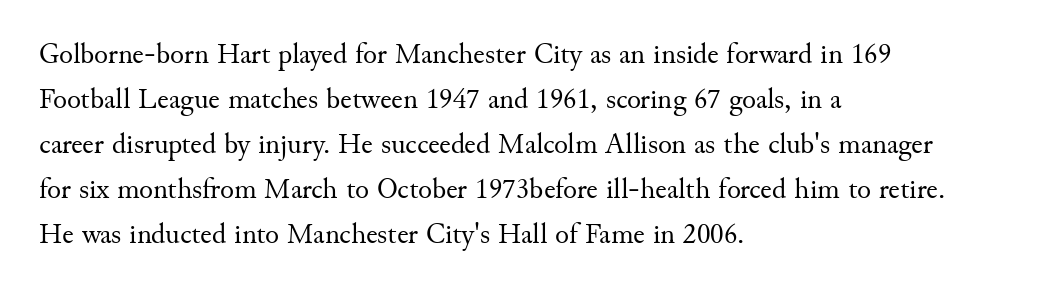
{"serif": "yes", "italic": "no", "bold": "no", "weight": "regular", "width": "normal", "stroke_contrast": "medium", "x_height": "small", "monospaced": "no", "underline": "no", "align": "left", "line_spacing": "normal", "line_spacing_ratio": 1.55, "letter_spacing": "normal", "letter_spacing_em": 0.0, "glyph_px": 29}
